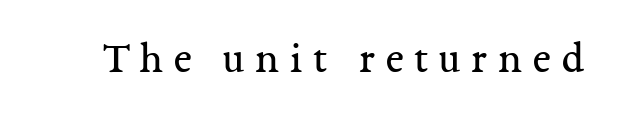
The image shows 45 px regular-weight serif type, upright; set unusually wide letter spacing (+0.24 em), not underlined; medium stroke contrast and a medium x-height.
